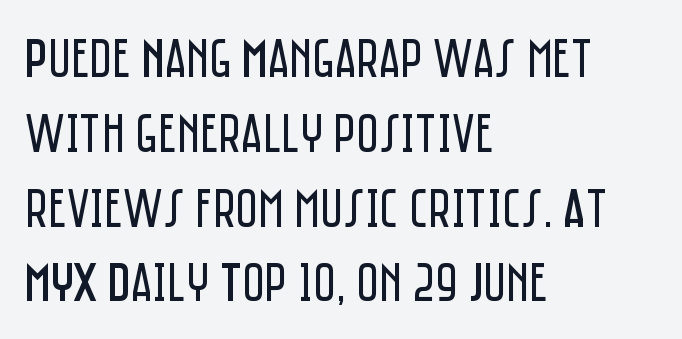
{"serif": "no", "italic": "no", "bold": "no", "weight": "regular", "width": "condensed", "stroke_contrast": "low", "x_height": "large", "monospaced": "no", "underline": "no", "align": "left", "line_spacing": "normal", "line_spacing_ratio": 1.36, "letter_spacing": "normal", "letter_spacing_em": 0.0, "glyph_px": 55}
